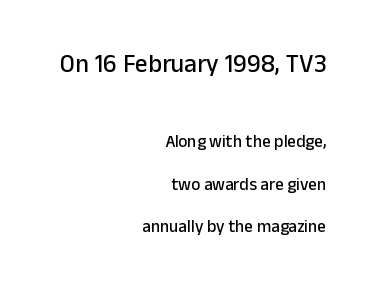
{"italic": "no", "underline": "no", "align": "right", "line_spacing": "loose", "line_spacing_ratio": 2.49, "letter_spacing": "normal", "letter_spacing_em": 0.0, "larger_block": "first", "size_ratio": 1.47, "glyph_px": 25}
